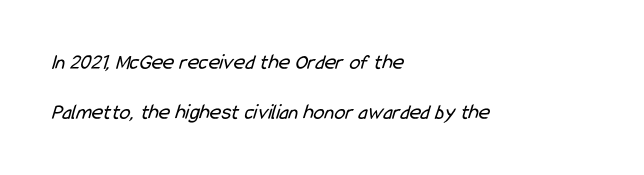
The image shows 22 px text type; set left-aligned, loose line spacing (2.27x), normal letter spacing, not underlined.
